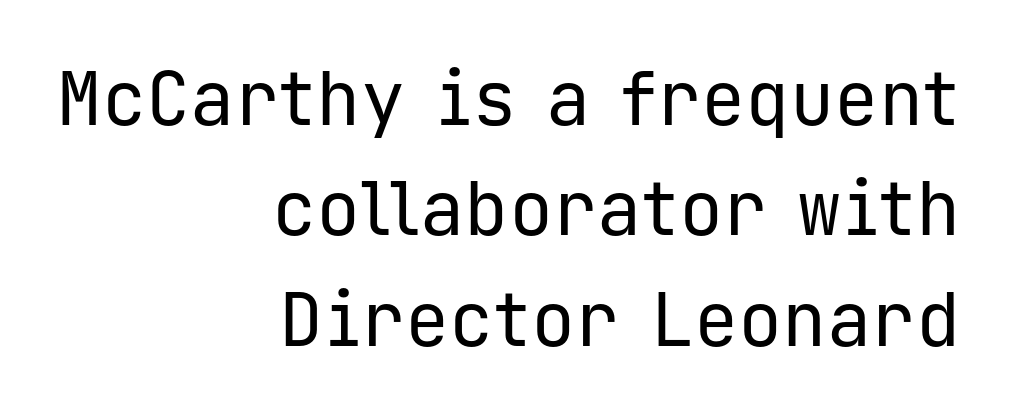
Q: Is the text bold? A: No.
Q: Is the text italic (slanted)? A: No, it is upright.
Q: Is the typeface a serif or a sans-serif typeface? A: Sans-serif.
Q: Is the text underlined? A: No.
Q: How is the paragraph aligned? A: Right-aligned.
Q: Is the spacing between letters normal or unusually wide? A: Normal.
Q: Is the spacing between lines tight, normal or loose? A: Normal.
Q: Width (condensed, normal, or wide)? A: Normal.
Q: Stroke contrast? A: Low.
Q: x-height? A: Medium.
Q: Monospaced? A: Yes.
